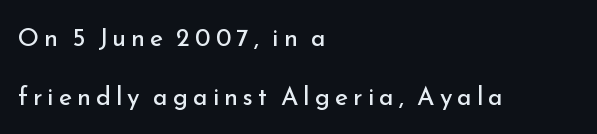
Italic? Not at all — the glyphs are vertical. Substantial extra tracking has been applied to these lines. Just letters on the line, the space beneath them empty. Stroke mass is kept to a normal reading level or below. Visually the block forms a straight wall on the left and a jagged coastline on the right. Vertically, the passage feels expansive, rows floating well apart.
